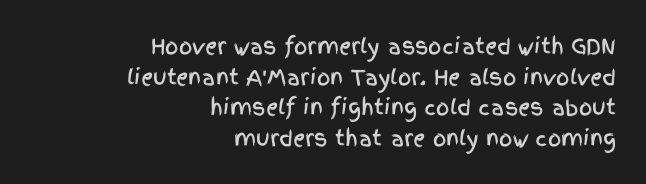
Q: Is the text italic (slanted)? A: No, it is upright.
Q: Is the text underlined? A: No.
Q: How is the paragraph aligned? A: Right-aligned.
Q: Is the spacing between letters normal or unusually wide? A: Normal.
Q: Is the spacing between lines tight, normal or loose? A: Normal.
